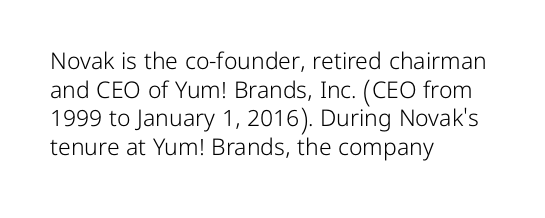
{"italic": "no", "bold": "no", "underline": "no", "align": "left", "line_spacing_ratio": 1.24, "letter_spacing": "normal", "letter_spacing_em": 0.0, "glyph_px": 23}
